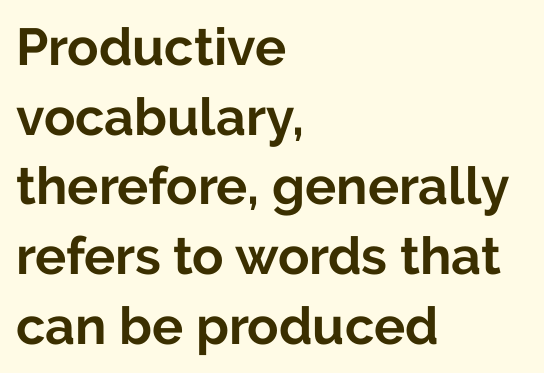
The lines in this sample share a left origin and differ only in where they stop. Type style note: lacks serifs. Honestly, the row spacing looks completely unremarkable. Nope, not italic — everything's standing straight. This rendering leaves character spacing at its baseline value.
